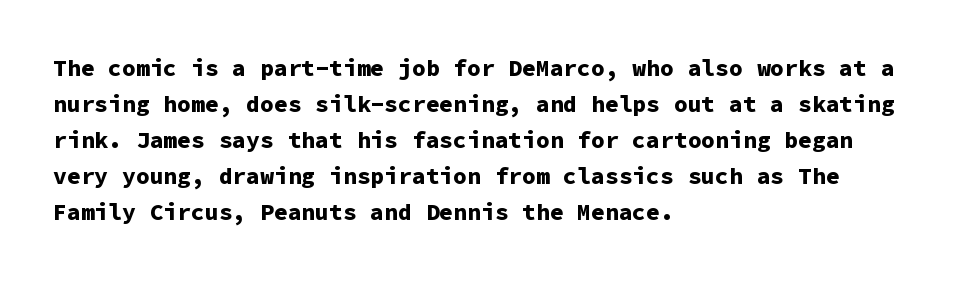
{"italic": "no", "bold": "yes", "underline": "no", "align": "left", "line_spacing": "normal", "line_spacing_ratio": 1.57, "letter_spacing": "normal", "letter_spacing_em": 0.0, "glyph_px": 23}
